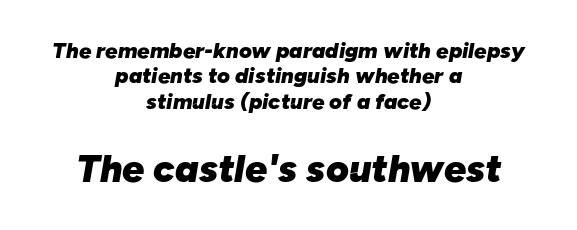
The image shows 39 px heavy type, italic (leaning right); set centered, tight line spacing (1.15x), normal letter spacing, not underlined; the second (bottom) block is 1.77x larger; low stroke contrast and a medium x-height.
